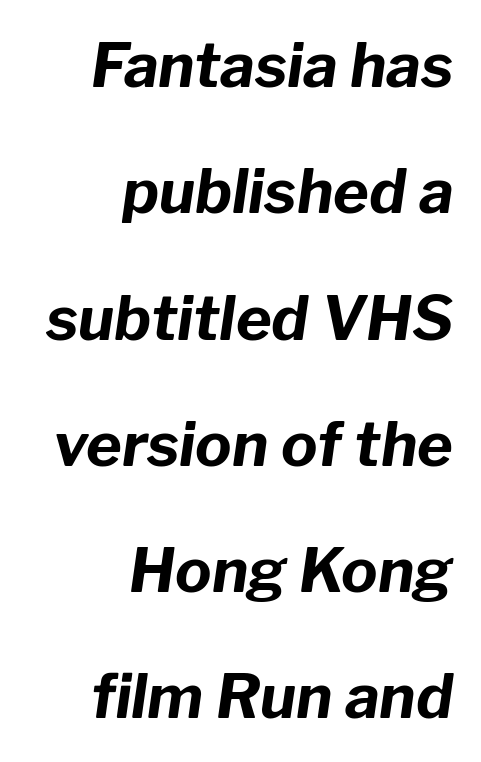
Q: Is the text bold? A: Yes.
Q: Is the text italic (slanted)? A: Yes, it leans right by about 8 degrees.
Q: Is the text underlined? A: No.
Q: How is the paragraph aligned? A: Right-aligned.
Q: Is the spacing between letters normal or unusually wide? A: Normal.
Q: Is the spacing between lines tight, normal or loose? A: Loose.
Q: Width (condensed, normal, or wide)? A: Normal.
Q: Stroke contrast? A: Low.
Q: x-height? A: Medium.
Q: Monospaced? A: No.
